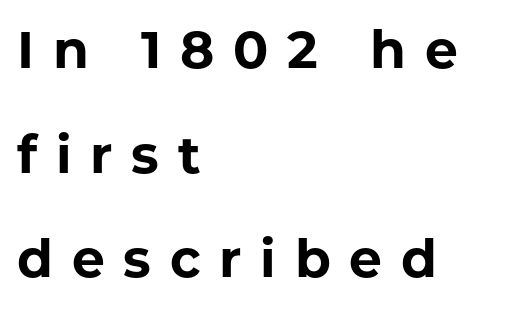
This rendering features lettering with no underline. The font is running at its bold setting. Unlike italic type, these characters show no tilt at all. Observe the absence of serifs on each vertical stroke in this sample. Is this a fixed-width face? No — the glyphs have proportional, varying widths.
